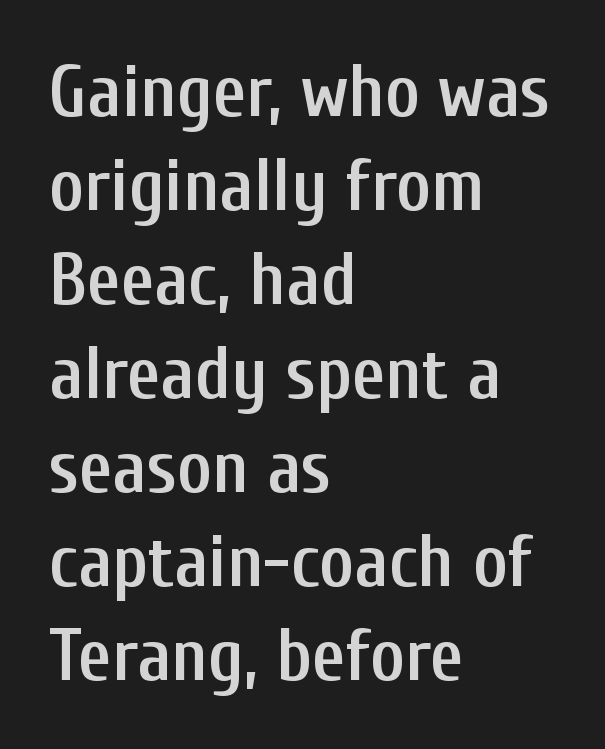
Q: Is the text bold? A: Semi-bold.
Q: Is the text italic (slanted)? A: No, it is upright.
Q: Is the typeface a serif or a sans-serif typeface? A: Sans-serif.
Q: Is the text underlined? A: No.
Q: How is the paragraph aligned? A: Left-aligned.
Q: Is the spacing between letters normal or unusually wide? A: Normal.
Q: Is the spacing between lines tight, normal or loose? A: Normal.
Q: Width (condensed, normal, or wide)? A: Condensed.
Q: Stroke contrast? A: Low.
Q: x-height? A: Medium.
Q: Monospaced? A: No.
